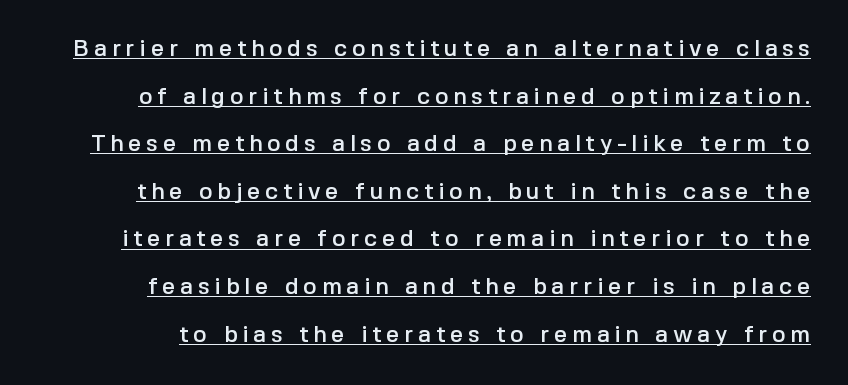
{"italic": "no", "underline": "yes", "line_spacing": "loose", "line_spacing_ratio": 2.07, "letter_spacing": "wide", "letter_spacing_em": 0.21, "glyph_px": 23}
